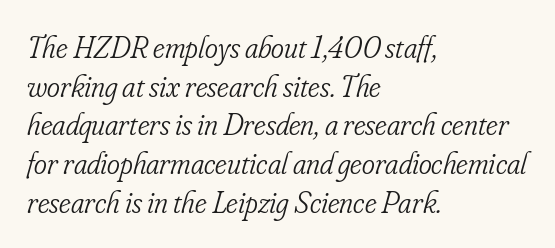
Vertical spacing — default. A student would call this left alignment; a typographer would say flush left, rag right. Honestly, there is no underline to notice here at all. The glyphs look as if they've been sheared to an angle. The characters display serif detailing at their extremities. Tracking value appears to be zero — textbook default spacing.
